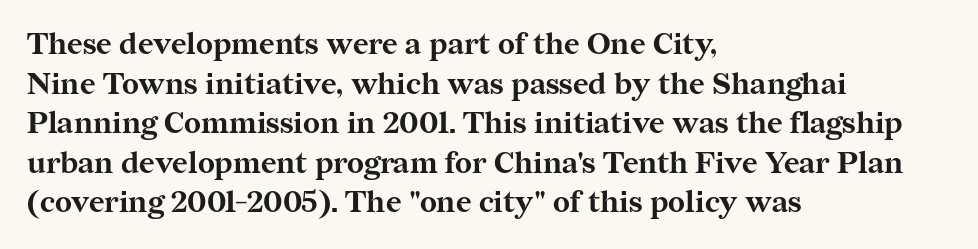
A clean baseline with only descenders dipping below it. Short and long lines alike share a common starting point at left. Nope, not italic — everything's standing straight. The letters are bold, with thick, heavy strokes.
